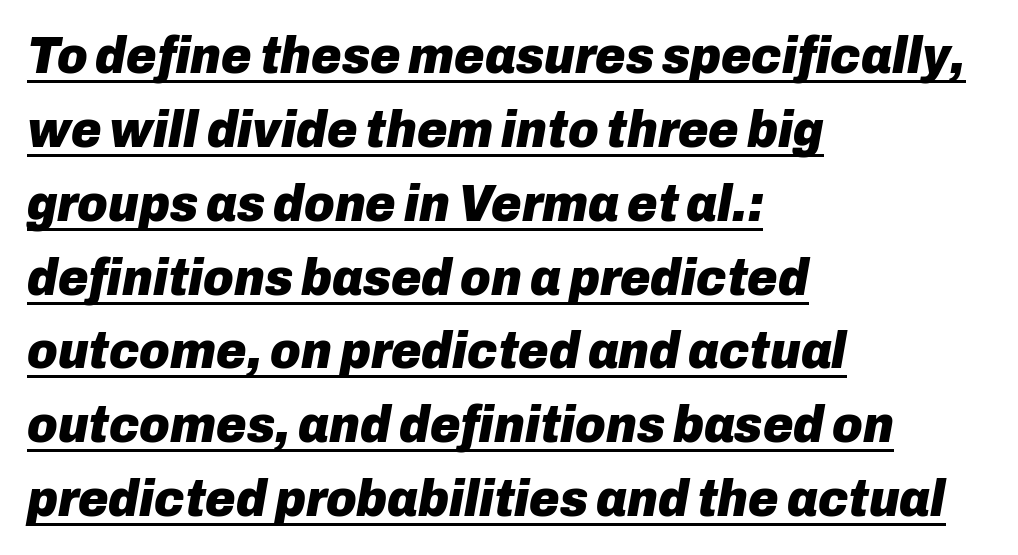
In terms of weight, the rendering is a true, heavy bold. The horizontal fit of the characters is conventional and even. Underlining? Definitely there. The letters advance in unequal steps, a hallmark of proportional type. The typography opts for an oblique posture over an upright one.
